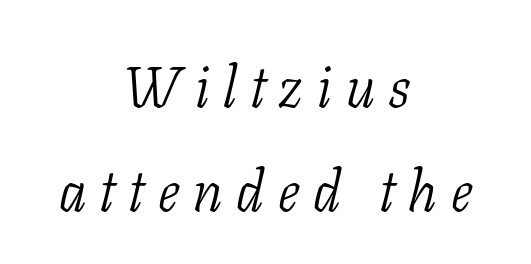
In terms of letterspacing, this is a distinctly airy, spread setting. The area under the type is left untouched. The characters display serif detailing at their extremities. Note the varied advance widths — an 'i' is clearly narrower than an 'm'.
